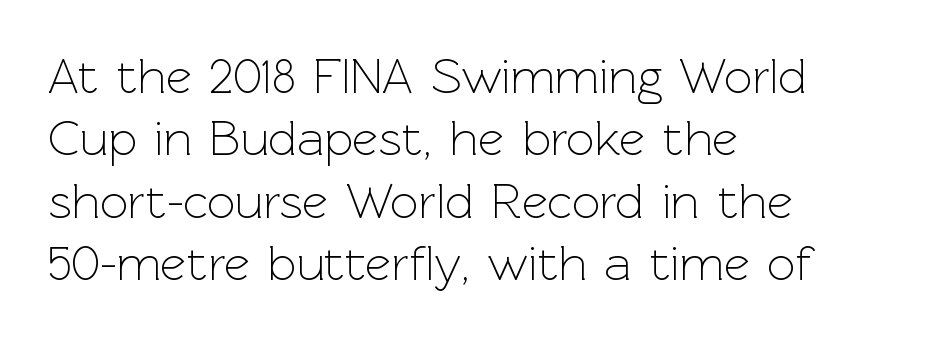
Q: Is the text bold? A: No.
Q: Is the text italic (slanted)? A: No, it is upright.
Q: Is the typeface a serif or a sans-serif typeface? A: Sans-serif.
Q: Is the text underlined? A: No.
Q: How is the paragraph aligned? A: Left-aligned.
Q: Is the spacing between letters normal or unusually wide? A: Normal.
Q: Is the spacing between lines tight, normal or loose? A: Normal.
Q: Width (condensed, normal, or wide)? A: Normal.
Q: x-height? A: Medium.
Q: Monospaced? A: No.
